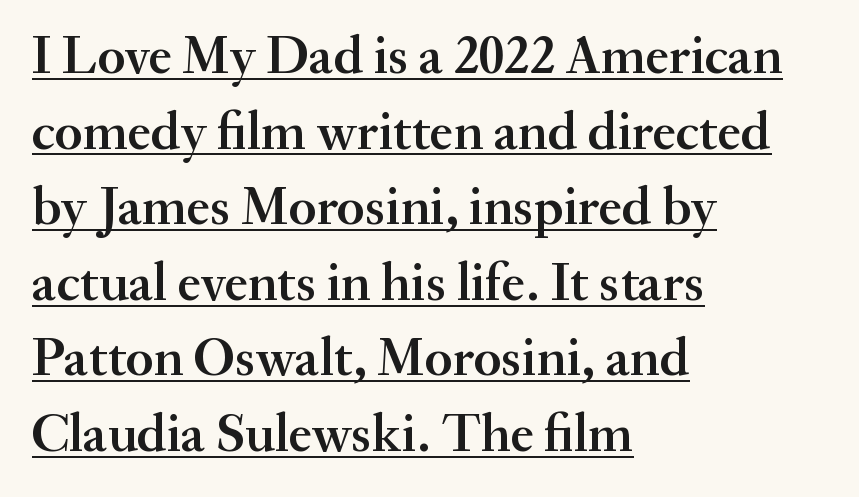
{"serif": "yes", "italic": "no", "bold": "semi", "weight": "semibold", "width": "normal", "stroke_contrast": "medium", "x_height": "small", "monospaced": "no", "underline": "yes", "align": "left", "line_spacing": "normal", "line_spacing_ratio": 1.4, "letter_spacing": "normal", "letter_spacing_em": 0.0, "glyph_px": 54}
